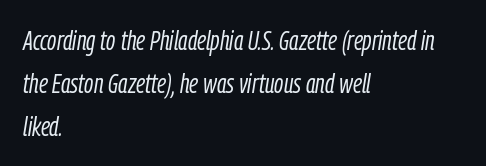
Descenders are the only things crossing below the line. Caption: face not bold, strokes unweighted. Reading down the block, your eye returns to a fixed left position each line. Observe the lean: these are italic letterforms. Evenly set lines give the paragraph a standard silhouette.
